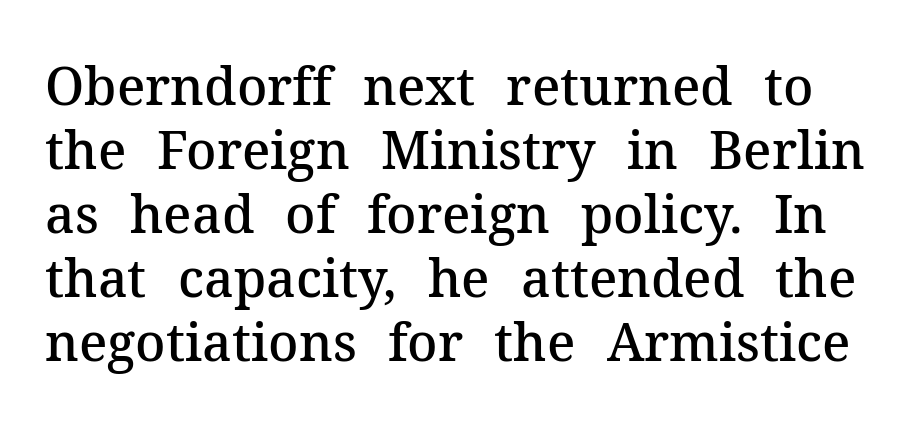
{"serif": "yes", "italic": "no", "bold": "semi", "weight": "semibold", "width": "normal", "stroke_contrast": "medium", "x_height": "medium", "monospaced": "no", "underline": "no", "line_spacing_ratio": 1.23, "letter_spacing": "normal", "letter_spacing_em": 0.0, "glyph_px": 52}
